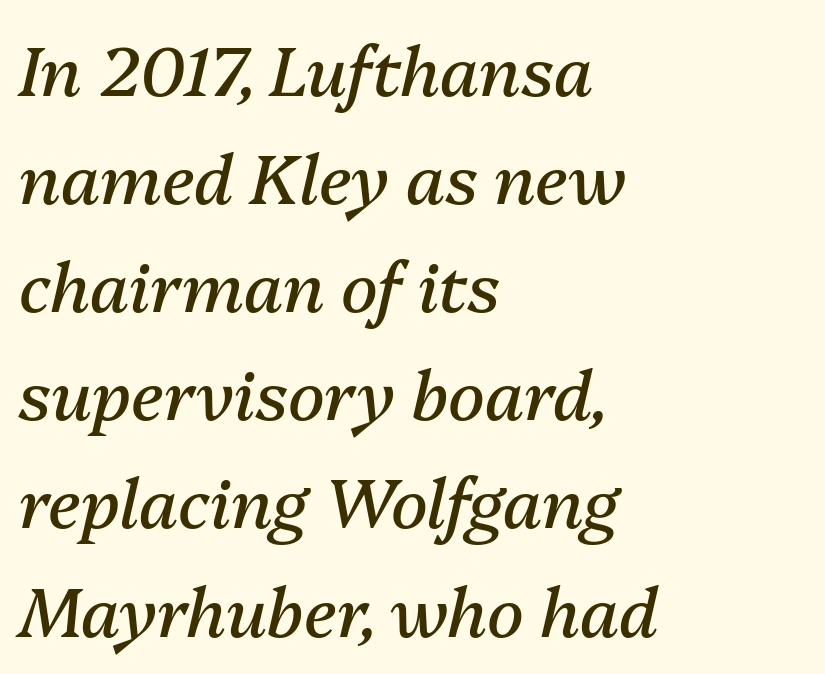
Q: Is the text bold? A: No.
Q: Is the text italic (slanted)? A: Yes, it leans right by about 13 degrees.
Q: Is the text underlined? A: No.
Q: How is the paragraph aligned? A: Left-aligned.
Q: Is the spacing between letters normal or unusually wide? A: Normal.
Q: Is the spacing between lines tight, normal or loose? A: Normal.
Q: Width (condensed, normal, or wide)? A: Normal.
Q: Stroke contrast? A: Medium.
Q: x-height? A: Medium.
Q: Monospaced? A: No.
